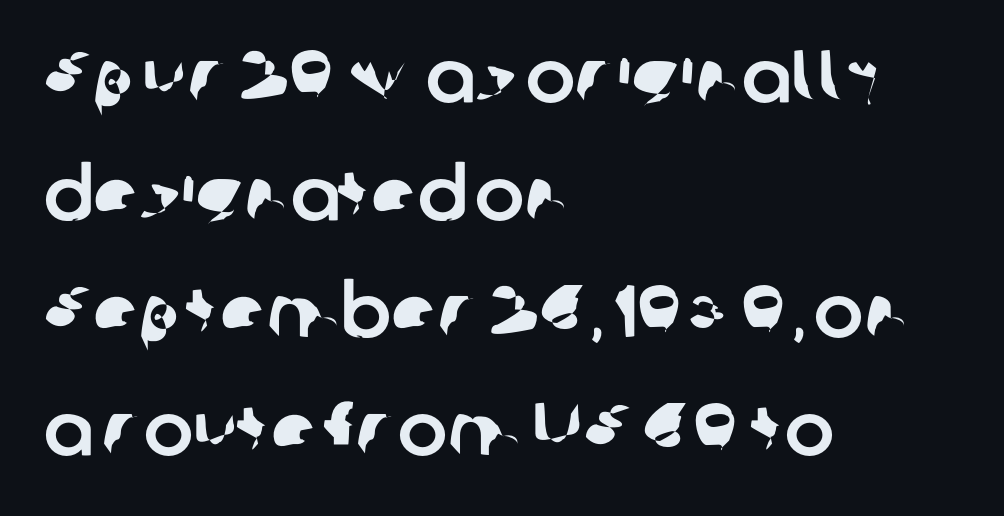
The image shows 74 px sans-serif type; set left-aligned, normal line spacing (1.59x), normal letter spacing, not underlined; low stroke contrast and a medium x-height.
